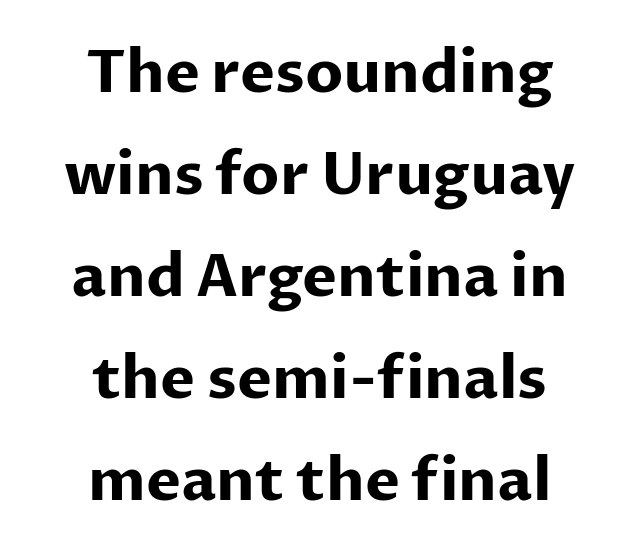
Q: Is the text bold? A: Yes.
Q: Is the text italic (slanted)? A: No, it is upright.
Q: Is the typeface a serif or a sans-serif typeface? A: Sans-serif.
Q: Is the text underlined? A: No.
Q: How is the paragraph aligned? A: Centered.
Q: Is the spacing between letters normal or unusually wide? A: Normal.
Q: Width (condensed, normal, or wide)? A: Normal.
Q: Stroke contrast? A: Low.
Q: x-height? A: Medium.
Q: Monospaced? A: No.
